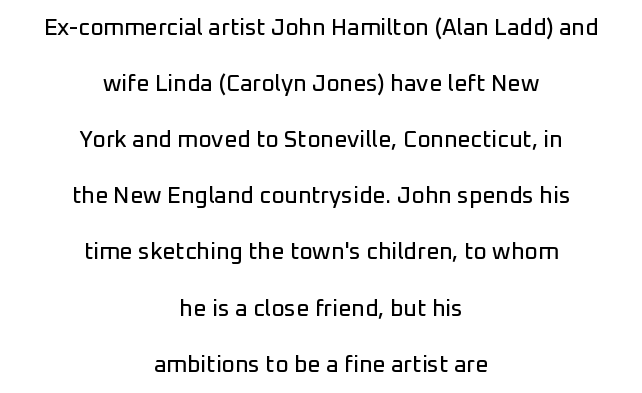
The image shows 23 px text type, upright; set centered, loose line spacing (2.44x), normal letter spacing, not underlined.
